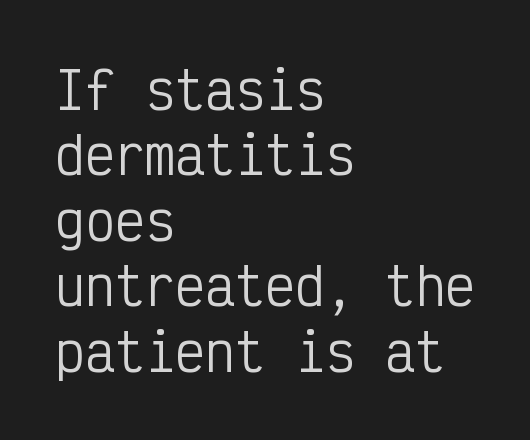
The image shows 50 px regular-weight, condensed sans-serif type, upright, monospaced; set left-aligned, normal line spacing (1.31x), normal letter spacing, not underlined; low stroke contrast and a medium x-height.
